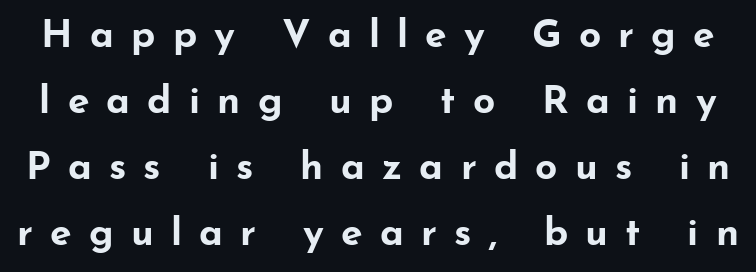
Q: Is the text bold? A: Yes.
Q: Is the text italic (slanted)? A: No, it is upright.
Q: Is the typeface a serif or a sans-serif typeface? A: Sans-serif.
Q: Is the text underlined? A: No.
Q: Is the spacing between letters normal or unusually wide? A: Unusually wide.
Q: Is the spacing between lines tight, normal or loose? A: Normal.
Q: Width (condensed, normal, or wide)? A: Wide.
Q: Stroke contrast? A: Low.
Q: x-height? A: Small.
Q: Monospaced? A: No.
